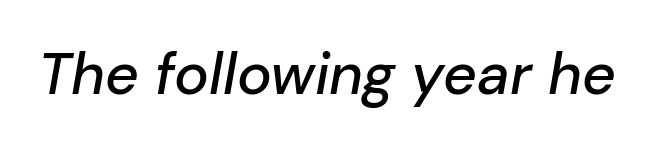
The image shows 58 px text type, italic (leaning right); set normal letter spacing, not underlined; low stroke contrast and a medium x-height.
